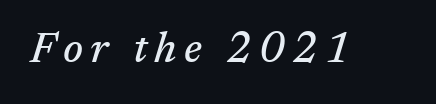
Small tapered or slab feet sit at the stroke ends, so this counts as serif. Posture: slanted. Letters rest on an invisible, unmarked baseline. You could not count columns in this text — the font is proportionally spaced.
